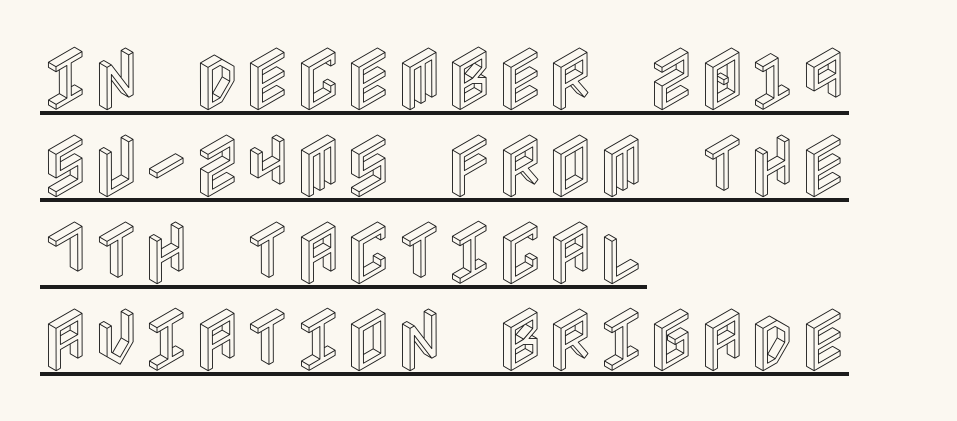
The image shows 69 px condensed type, upright; set left-aligned, normal line spacing (1.26x), normal letter spacing, underlined; a large x-height.
